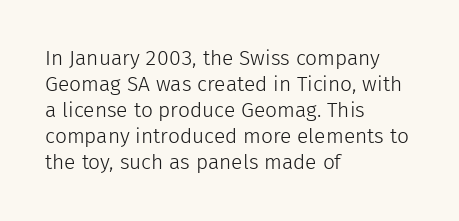
{"italic": "no", "bold": "no", "underline": "no", "align": "left", "line_spacing_ratio": 1.24, "letter_spacing": "normal", "letter_spacing_em": 0.0, "glyph_px": 21}
